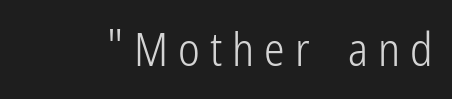
{"serif": "no", "italic": "no", "bold": "no", "weight": "light", "width": "condensed", "stroke_contrast": "low", "x_height": "medium", "monospaced": "no", "underline": "no", "letter_spacing": "wide", "letter_spacing_em": 0.22, "glyph_px": 46}
